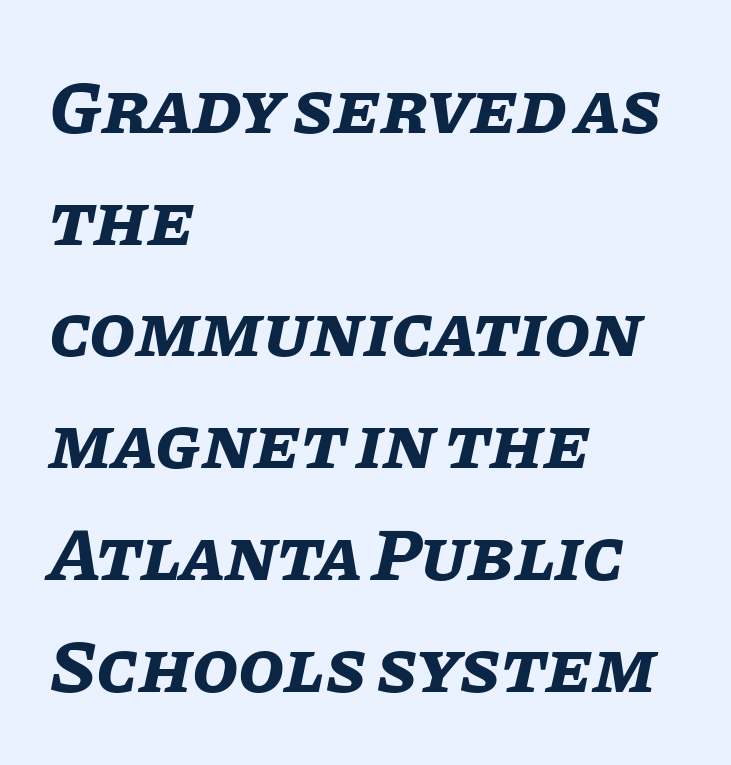
Q: Is the text bold? A: Yes.
Q: Is the text italic (slanted)? A: Yes, it leans right by about 11 degrees.
Q: Is the text underlined? A: No.
Q: How is the paragraph aligned? A: Left-aligned.
Q: Is the spacing between letters normal or unusually wide? A: Normal.
Q: Is the spacing between lines tight, normal or loose? A: Normal.
Q: Width (condensed, normal, or wide)? A: Normal.
Q: Stroke contrast? A: Low.
Q: x-height? A: Large.
Q: Monospaced? A: No.
